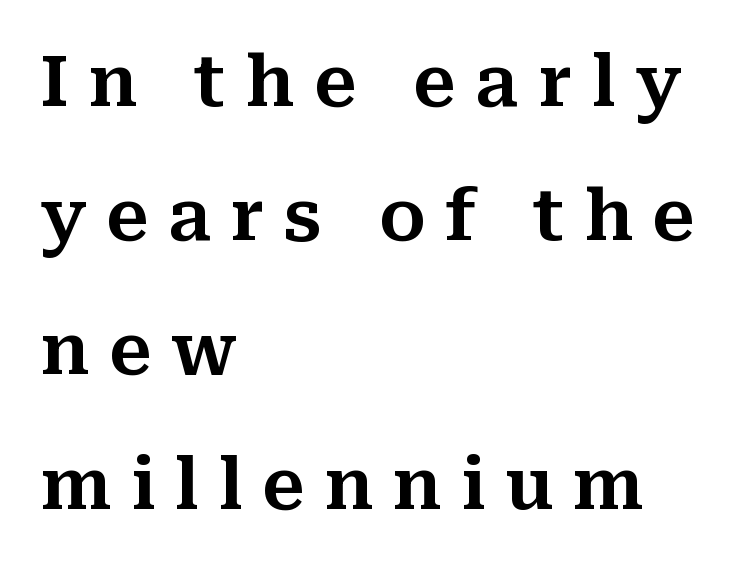
Q: Is the text italic (slanted)? A: No, it is upright.
Q: Is the typeface a serif or a sans-serif typeface? A: Serif.
Q: Is the text underlined? A: No.
Q: How is the paragraph aligned? A: Left-aligned.
Q: Is the spacing between letters normal or unusually wide? A: Unusually wide.
Q: Width (condensed, normal, or wide)? A: Normal.
Q: Stroke contrast? A: Medium.
Q: x-height? A: Medium.
Q: Monospaced? A: No.
